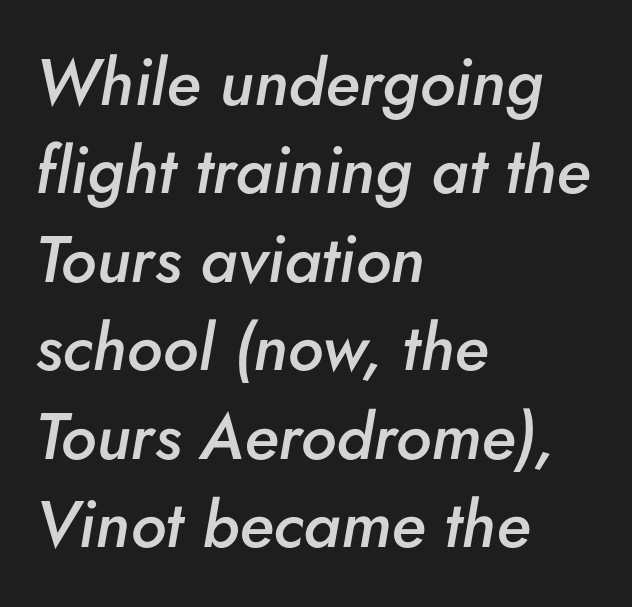
The image shows 65 px semibold type, italic (leaning right); set left-aligned, normal line spacing (1.36x), normal letter spacing, not underlined; low stroke contrast and a small x-height.
